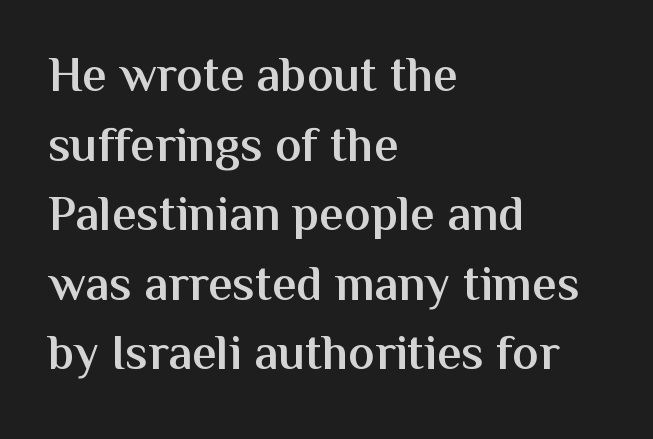
The image shows 49 px semibold sans-serif type, upright; set left-aligned, normal line spacing (1.42x), normal letter spacing, not underlined; medium stroke contrast and a medium x-height.
